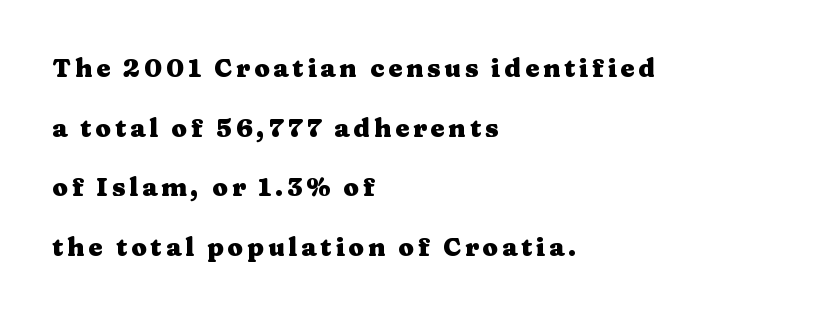
{"italic": "no", "bold": "yes", "underline": "no", "align": "left", "line_spacing": "loose", "line_spacing_ratio": 2.39, "glyph_px": 25}
